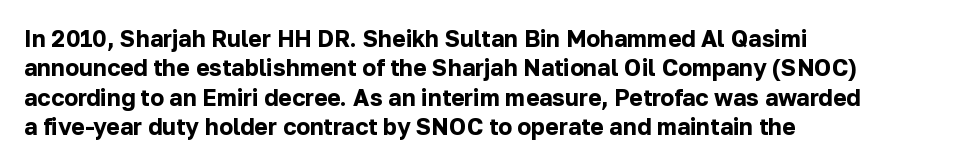
The image shows 23 px bold type, upright; set left-aligned, normal line spacing (1.28x), normal letter spacing, not underlined.
